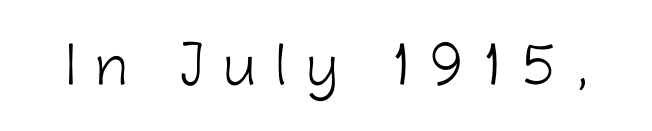
Is the type heavy? It reads as light-to-regular instead. Stroke terminals: plain, sans-serif. Loose tracking; the words dissolve into strings of separated letters. This sample has the flowing, uneven cadence of proportional lettering. No word sits above an underline.
